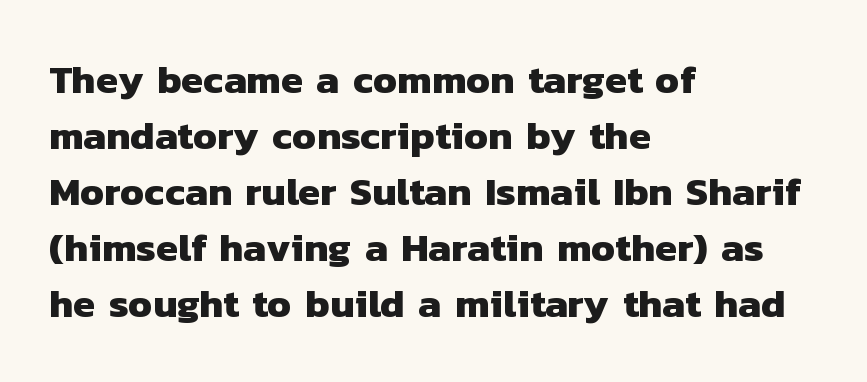
Here the designer chose a conventional face with non-uniform glyph widths. The string is rendered with underlining switched off. Is this a sans? Yes — the strokes have no serifs. Leading matches the norm, producing a regular column.
